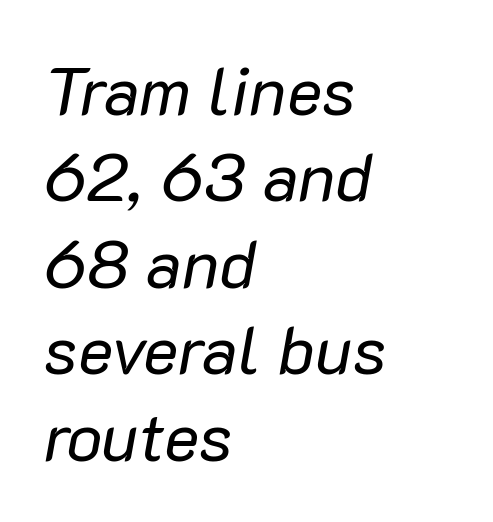
Italic? Definitely — the glyphs are oblique. This sample has the flowing, uneven cadence of proportional lettering. The line texture is even and compact thanks to regular tracking. The font sits on the lighter half of the weight spectrum, regular included. Honestly, the row spacing looks completely unremarkable.
